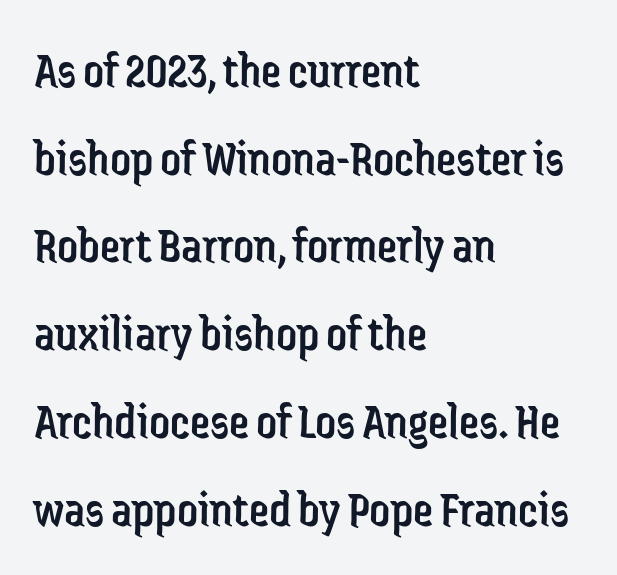
The image shows 51 px regular-weight, condensed sans-serif type, upright; set left-aligned, line spacing 1.72x, normal letter spacing, not underlined; low stroke contrast and a medium x-height.
